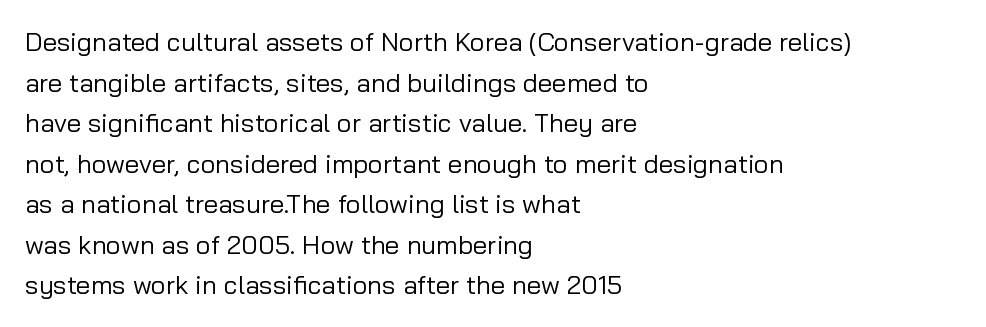
Q: Is the text bold? A: No.
Q: Is the text italic (slanted)? A: No, it is upright.
Q: Is the text underlined? A: No.
Q: How is the paragraph aligned? A: Left-aligned.
Q: Is the spacing between letters normal or unusually wide? A: Normal.
Q: Is the spacing between lines tight, normal or loose? A: Normal.
